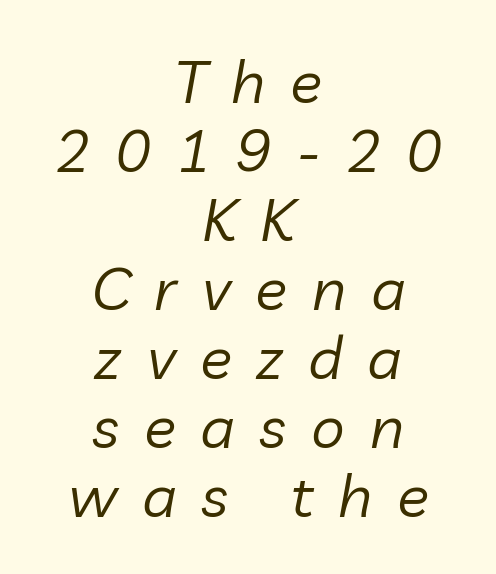
Q: Is the text bold? A: No.
Q: Is the text italic (slanted)? A: Yes, it leans right by about 10 degrees.
Q: Is the text underlined? A: No.
Q: How is the paragraph aligned? A: Centered.
Q: Is the spacing between letters normal or unusually wide? A: Unusually wide.
Q: Is the spacing between lines tight, normal or loose? A: Tight.
Q: Width (condensed, normal, or wide)? A: Normal.
Q: Stroke contrast? A: Low.
Q: x-height? A: Medium.
Q: Monospaced? A: No.
